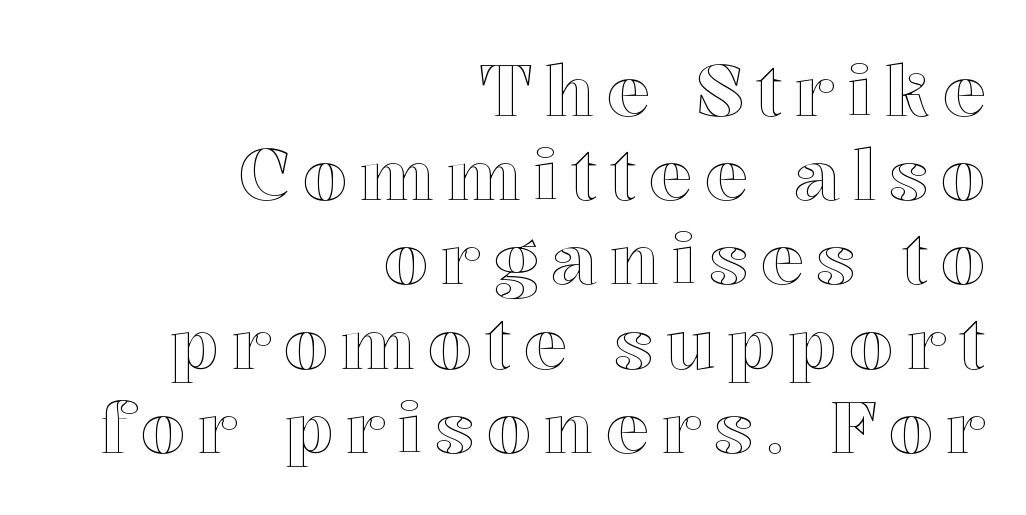
Glance below the letters and you will spot only blank space. Vertical strokes here are truly vertical. Teacher's note: observe the even right margin — that is flush-right alignment. These lines are rendered in a variable-pitch font.
